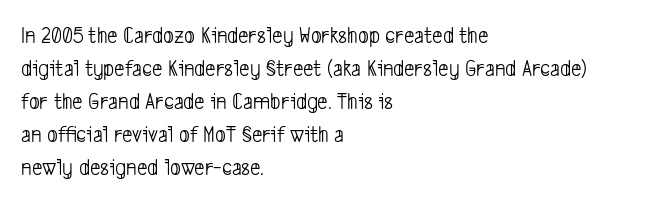
Is the stroke heavy? The answer is a plain regular-or-lighter. A bare baseline throughout the passage. Each line starts at the same left margin while the right side varies. Here the glyphs are tracked normally, forming tight word shapes.
